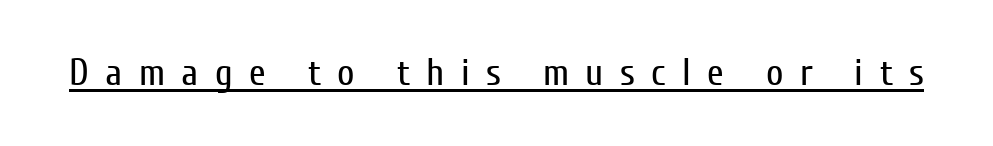
The image shows 38 px regular-weight, condensed sans-serif type, upright; set unusually wide letter spacing (+0.43 em), underlined; low stroke contrast and a medium x-height.
